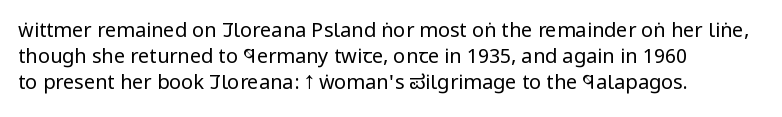
The image shows 20 px text type, upright; set left-aligned, normal line spacing (1.31x), normal letter spacing, not underlined.
